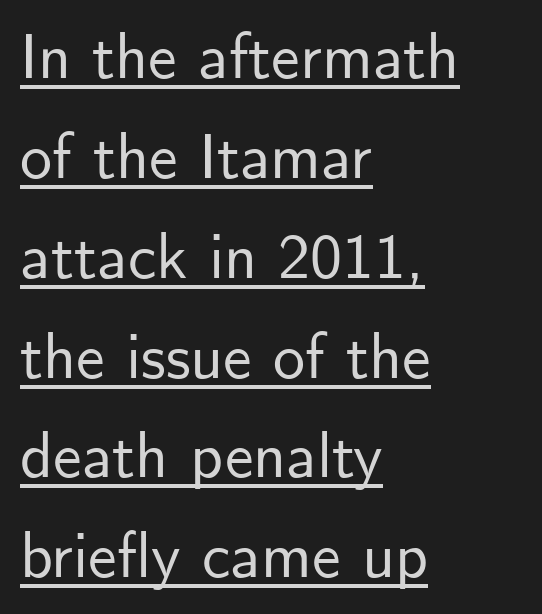
Q: Is the text italic (slanted)? A: No, it is upright.
Q: Is the typeface a serif or a sans-serif typeface? A: Sans-serif.
Q: Is the text underlined? A: Yes.
Q: How is the paragraph aligned? A: Left-aligned.
Q: Is the spacing between letters normal or unusually wide? A: Normal.
Q: Is the spacing between lines tight, normal or loose? A: Normal.
Q: Width (condensed, normal, or wide)? A: Normal.
Q: Stroke contrast? A: Low.
Q: x-height? A: Small.
Q: Monospaced? A: No.
